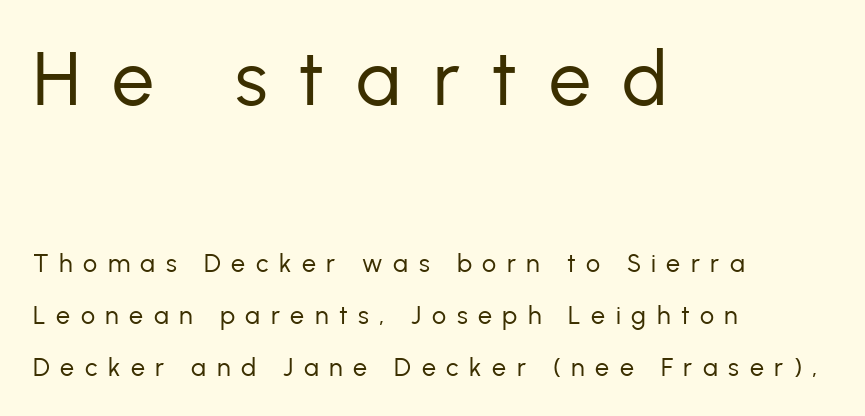
Q: Is the text bold? A: No.
Q: Is the text italic (slanted)? A: No, it is upright.
Q: Is the typeface a serif or a sans-serif typeface? A: Sans-serif.
Q: Is the text underlined? A: No.
Q: How is the paragraph aligned? A: Left-aligned.
Q: Is the spacing between letters normal or unusually wide? A: Unusually wide.
Q: Is the spacing between lines tight, normal or loose? A: Loose.
Q: Which block of text is set in a larger size, the first (top) or the second (bottom)? A: The first (top) one.
Q: Width (condensed, normal, or wide)? A: Normal.
Q: Stroke contrast? A: Low.
Q: x-height? A: Medium.
Q: Monospaced? A: No.
